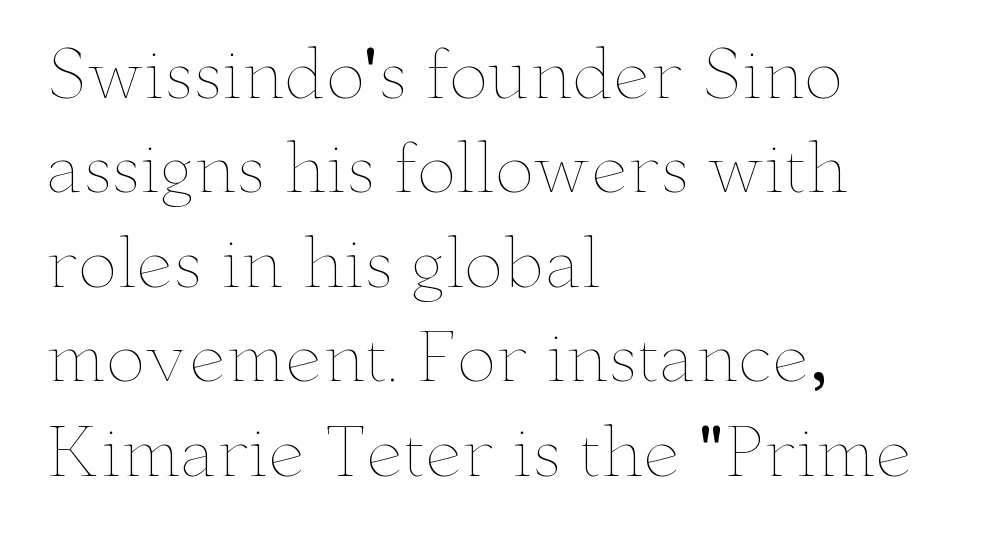
{"italic": "no", "bold": "no", "weight": "thin", "width": "wide", "stroke_contrast": "low", "x_height": "small", "monospaced": "no", "underline": "no", "align": "left", "line_spacing": "normal", "line_spacing_ratio": 1.43, "letter_spacing": "normal", "letter_spacing_em": 0.0, "glyph_px": 66}
